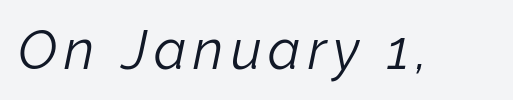
The image shows 54 px light type, italic (leaning right); set not underlined; low stroke contrast and a medium x-height.
